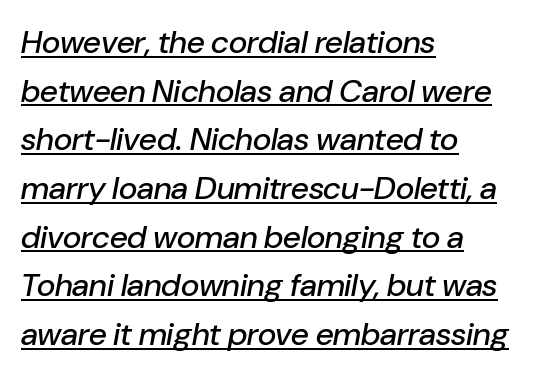
The specimen includes a rule beneath the text block's lines. Regarding leading, the lines here are spaced in the standard way. In terms of letterspacing, this is plain default setting. The passage shown is typed in a proportional face where columns would drift.
